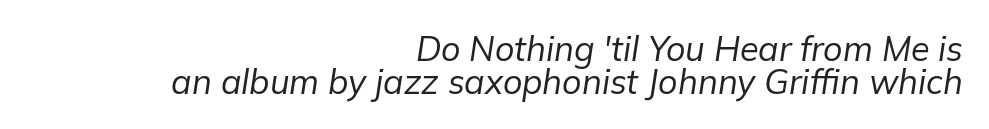
{"italic": "yes", "lean": "right", "slant_degrees": 9, "bold": "no", "weight": "regular", "width": "normal", "stroke_contrast": "low", "x_height": "medium", "monospaced": "no", "underline": "no", "align": "right", "line_spacing": "tight", "line_spacing_ratio": 0.96, "letter_spacing": "normal", "letter_spacing_em": 0.0, "glyph_px": 34}
